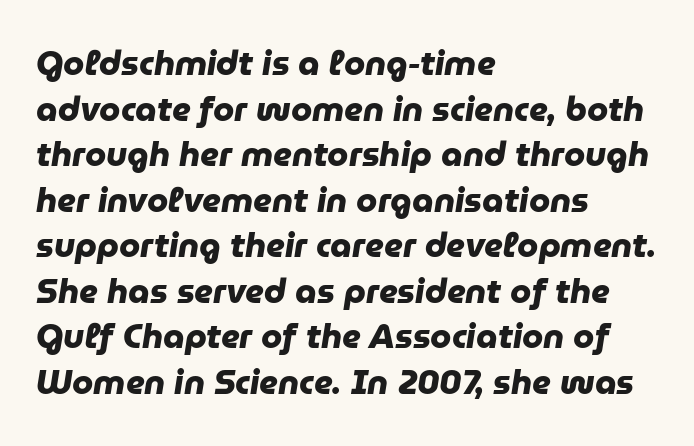
The image shows 34 px heavy sans-serif type; set left-aligned, normal line spacing (1.34x), normal letter spacing, not underlined; low stroke contrast and a medium x-height.
